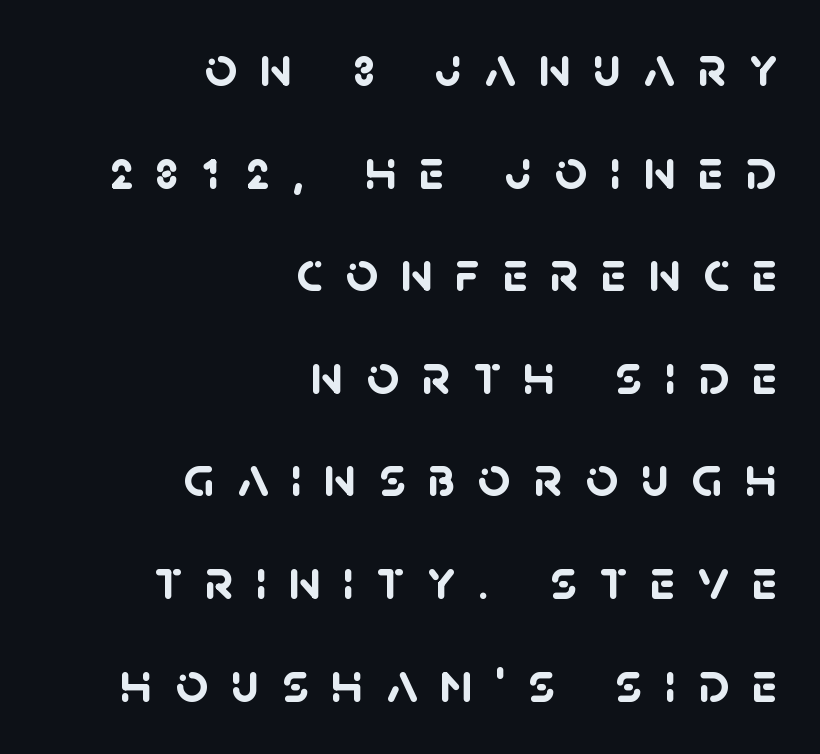
{"serif": "no", "bold": "yes", "weight": "semibold", "width": "normal", "stroke_contrast": "low", "x_height": "large", "monospaced": "no", "underline": "no", "align": "right", "line_spacing_ratio": 1.8, "letter_spacing": "wide", "letter_spacing_em": 0.39, "glyph_px": 57}
